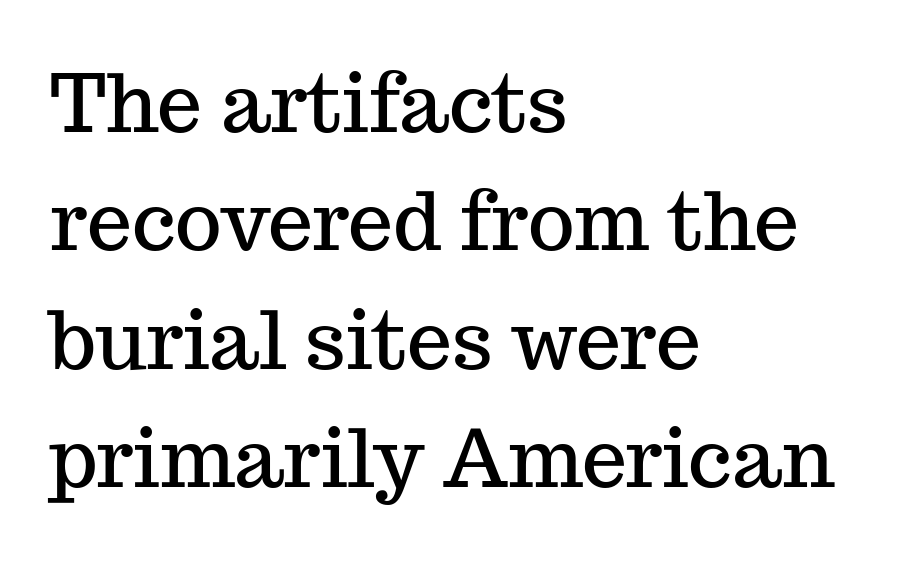
You could not count columns in this text — the font is proportionally spaced. No word sits above an underline. Reading down the block, your eye returns to a fixed left position each line. How would I describe the line gaps? Plain and ordinary. This sample uses plain, unmodified letter spacing.
